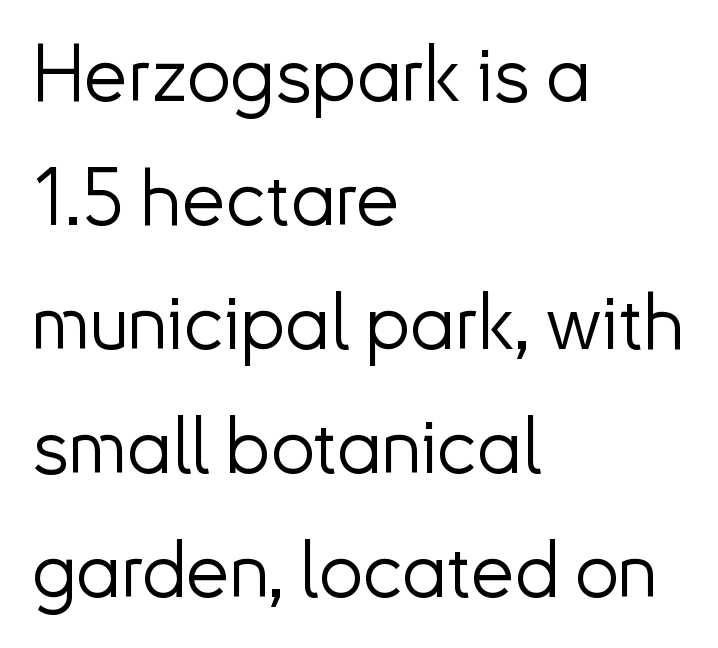
Q: Is the text bold? A: No.
Q: Is the text italic (slanted)? A: No, it is upright.
Q: Is the typeface a serif or a sans-serif typeface? A: Sans-serif.
Q: Is the text underlined? A: No.
Q: How is the paragraph aligned? A: Left-aligned.
Q: Is the spacing between letters normal or unusually wide? A: Normal.
Q: Is the spacing between lines tight, normal or loose? A: Normal.
Q: Width (condensed, normal, or wide)? A: Normal.
Q: Stroke contrast? A: Low.
Q: x-height? A: Small.
Q: Monospaced? A: No.
